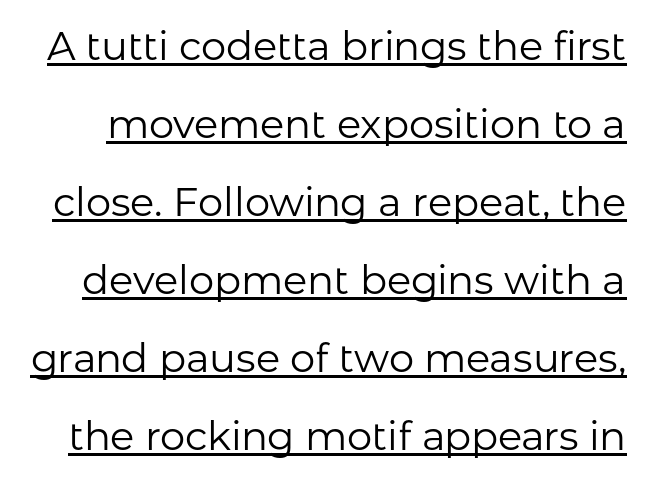
Q: Is the text bold? A: No.
Q: Is the text italic (slanted)? A: No, it is upright.
Q: Is the typeface a serif or a sans-serif typeface? A: Sans-serif.
Q: Is the text underlined? A: Yes.
Q: Is the spacing between letters normal or unusually wide? A: Normal.
Q: Is the spacing between lines tight, normal or loose? A: Loose.
Q: Width (condensed, normal, or wide)? A: Normal.
Q: Stroke contrast? A: Low.
Q: x-height? A: Medium.
Q: Monospaced? A: No.
